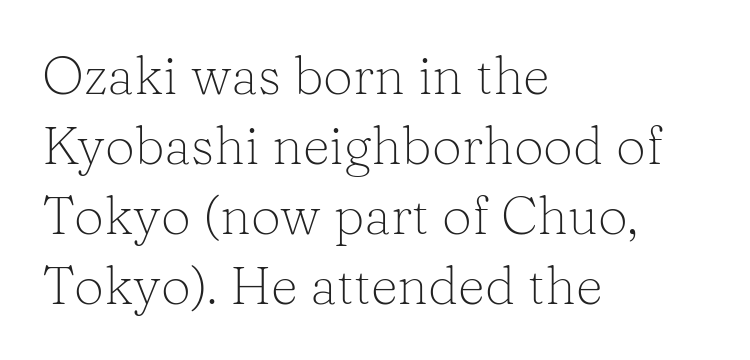
Look at the tracking — it's just the regular setting, nothing added. Baseline-to-baseline distance is the conventional proportion of letter height. Upright lettering throughout. The face used here is seriffed, in the tradition of book romans. The paragraph shown leans on its left margin. The gap between lines stays unmarked.
